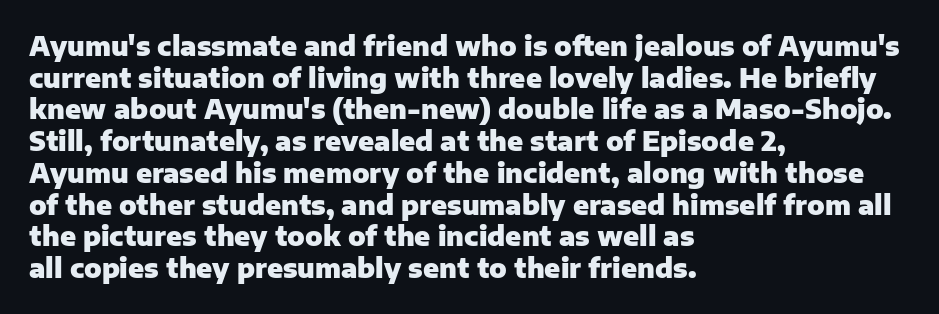
I'd describe the lettering as bold — thick and assertive. Words appear dense and cohesive because spacing is normal. Reading down the block, your eye returns to a fixed left position each line. The lettering holds an erect, upright posture throughout. Descender tails drop into unmarked territory.
